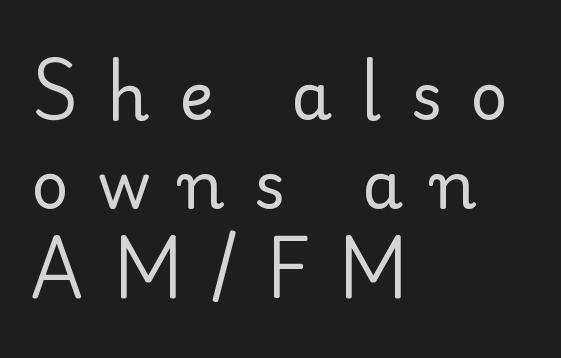
The font is comparable to plain body text, perhaps lighter. Each letter keeps its own natural width here, so spacing adapts to shape. The rendering uses a moderate line-height, typical for paragraphs. The paragraph has a hard left edge and a soft right edge. Type style note: has serifs.
